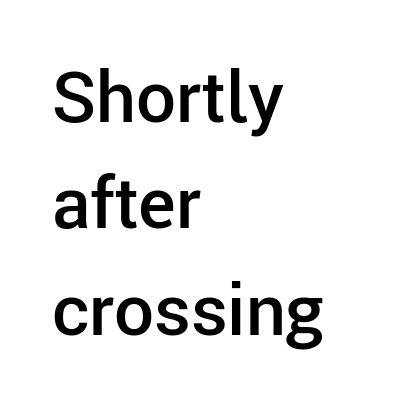
The image shows 71 px semibold sans-serif type, upright; set left-aligned, normal line spacing (1.5x), normal letter spacing, not underlined; low stroke contrast and a medium x-height.
